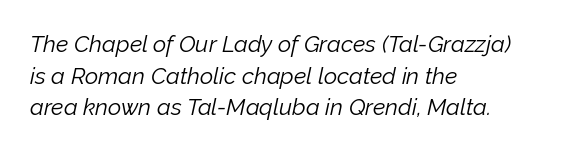
Q: Is the text bold? A: No.
Q: Is the text italic (slanted)? A: Yes, it leans right by about 12 degrees.
Q: Is the text underlined? A: No.
Q: How is the paragraph aligned? A: Left-aligned.
Q: Is the spacing between letters normal or unusually wide? A: Normal.
Q: Is the spacing between lines tight, normal or loose? A: Normal.
